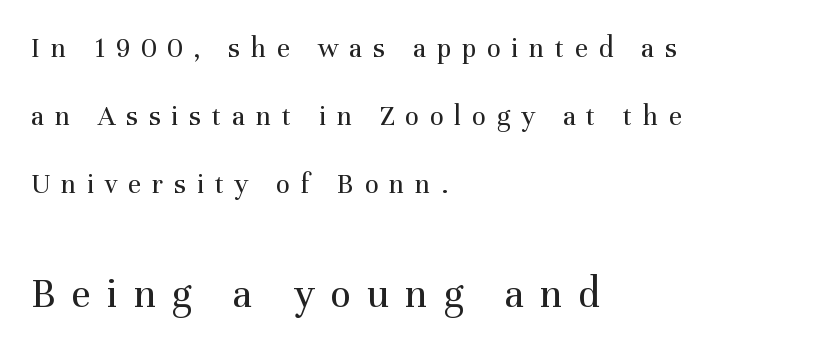
The image shows 43 px regular-weight serif type, upright; set left-aligned, loose line spacing (2.34x), unusually wide letter spacing (+0.37 em), not underlined; the second (bottom) block is 1.48x larger; medium stroke contrast and a medium x-height.
